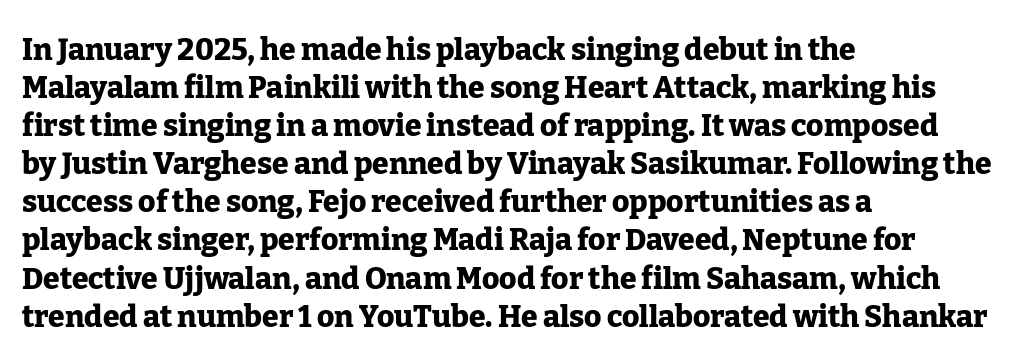
The image shows 30 px heavy serif type, upright; set left-aligned, normal line spacing (1.27x), normal letter spacing, not underlined; low stroke contrast and a medium x-height.
